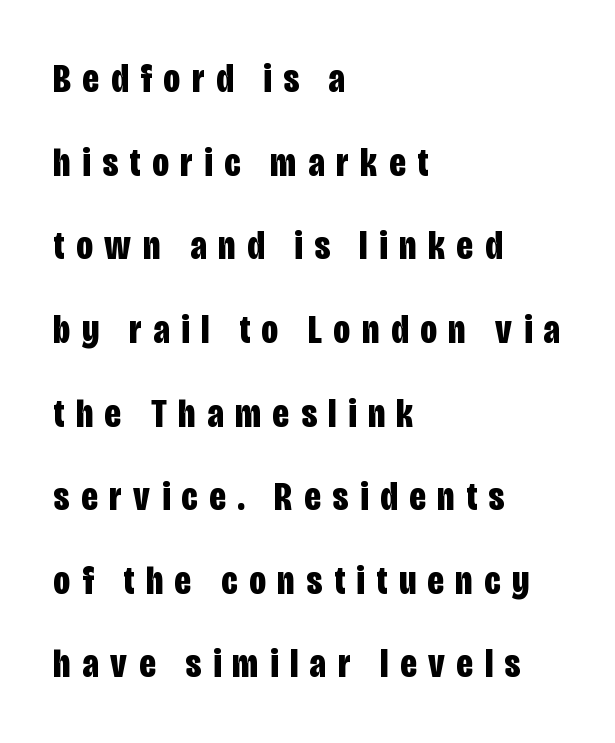
In terms of letterspacing, this is a distinctly airy, spread setting. Designer's note — italics off, roman on. Descenders hang freely into open space. The paragraph has a hard left edge and a soft right edge. Each glyph is drawn with heavy, bold strokes.
